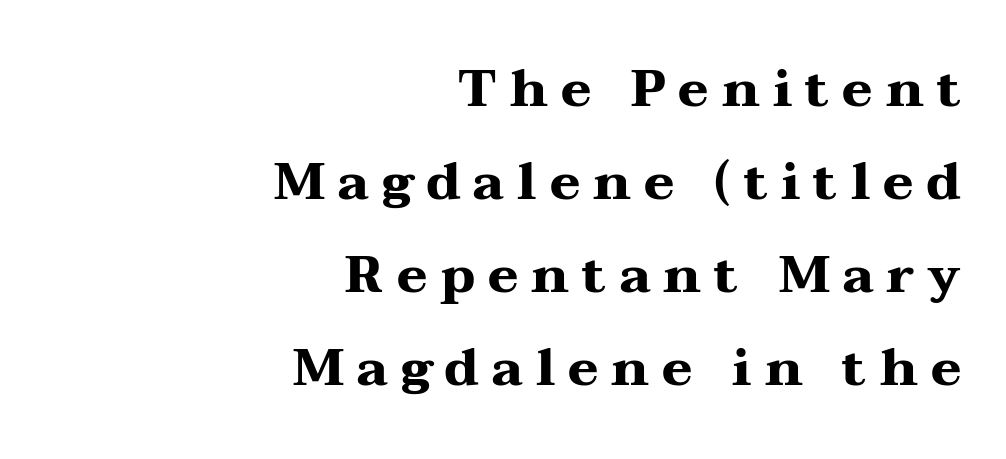
The image shows 52 px heavy, wide serif type, upright; set right-aligned, line spacing 1.79x, unusually wide letter spacing (+0.25 em), not underlined; medium stroke contrast and a medium x-height.
